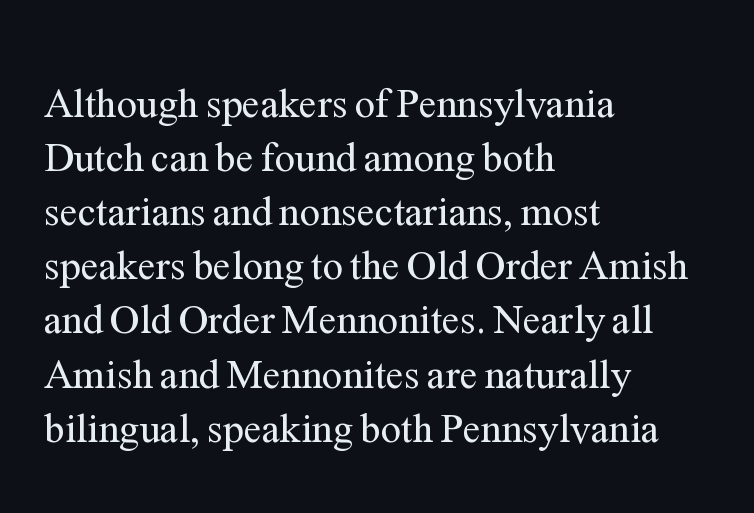
Q: Is the text bold? A: No.
Q: Is the text italic (slanted)? A: No, it is upright.
Q: Is the typeface a serif or a sans-serif typeface? A: Serif.
Q: Is the text underlined? A: No.
Q: How is the paragraph aligned? A: Left-aligned.
Q: Is the spacing between letters normal or unusually wide? A: Normal.
Q: Is the spacing between lines tight, normal or loose? A: Normal.
Q: Width (condensed, normal, or wide)? A: Normal.
Q: Stroke contrast? A: Medium.
Q: x-height? A: Medium.
Q: Monospaced? A: No.
